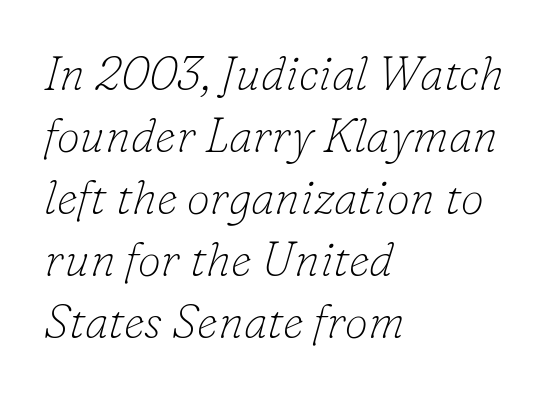
The image shows 47 px thin serif type, italic (leaning right); set left-aligned, normal line spacing (1.32x), normal letter spacing, not underlined; low stroke contrast and a small x-height.
